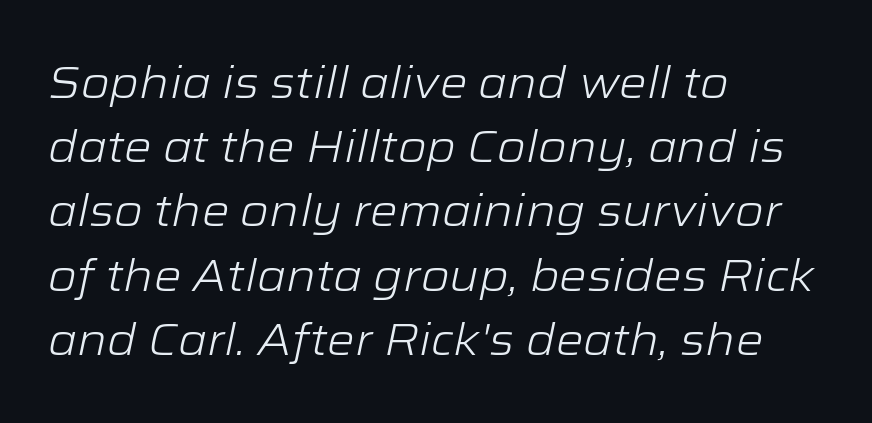
The font sits on the lighter half of the weight spectrum, regular included. The lines in this sample share a left origin and differ only in where they stop. Each letter keeps its own natural width here, so spacing adapts to shape. Compared with typical paragraphs, the rows here are spaced about the same.
